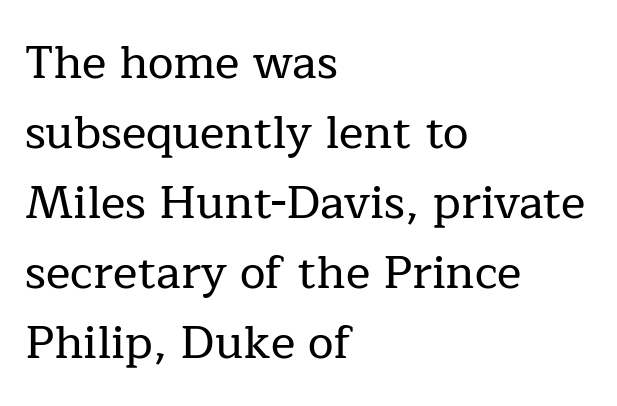
{"serif": "yes", "italic": "no", "width": "normal", "stroke_contrast": "low", "x_height": "medium", "monospaced": "no", "underline": "no", "align": "left", "line_spacing": "normal", "line_spacing_ratio": 1.52, "letter_spacing": "normal", "letter_spacing_em": 0.0, "glyph_px": 46}
